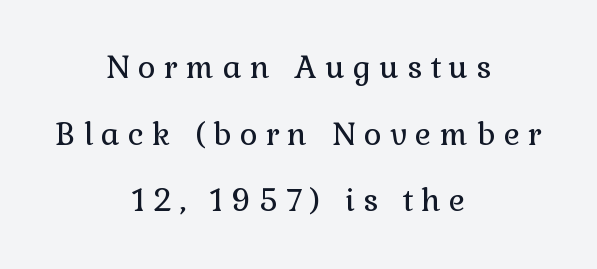
Q: Is the text bold? A: No.
Q: Is the text italic (slanted)? A: No, it is upright.
Q: Is the typeface a serif or a sans-serif typeface? A: Serif.
Q: Is the text underlined? A: No.
Q: How is the paragraph aligned? A: Centered.
Q: Is the spacing between letters normal or unusually wide? A: Unusually wide.
Q: Is the spacing between lines tight, normal or loose? A: Loose.
Q: Width (condensed, normal, or wide)? A: Normal.
Q: x-height? A: Medium.
Q: Monospaced? A: No.
